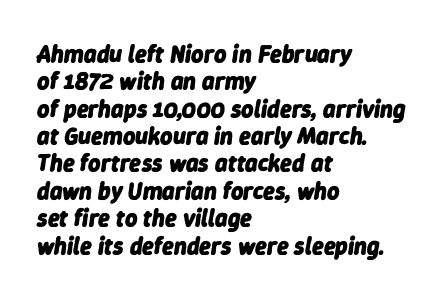
The image shows 24 px bold type, italic (leaning right); set left-aligned, tight line spacing (1.14x), normal letter spacing, not underlined.
